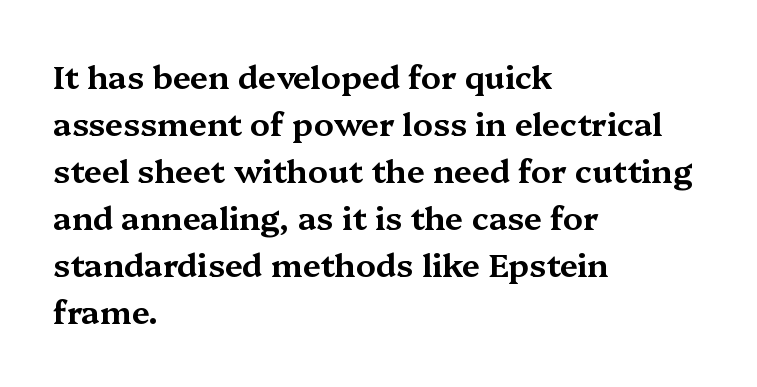
The image shows 32 px wide serif type, upright; set left-aligned, normal line spacing (1.47x), normal letter spacing, not underlined; medium stroke contrast and a medium x-height.
